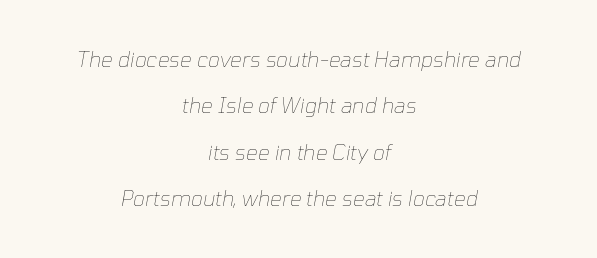
Q: Is the text bold? A: No.
Q: Is the text italic (slanted)? A: Yes, it leans right by about 10 degrees.
Q: Is the text underlined? A: No.
Q: How is the paragraph aligned? A: Centered.
Q: Is the spacing between letters normal or unusually wide? A: Normal.
Q: Is the spacing between lines tight, normal or loose? A: Loose.
